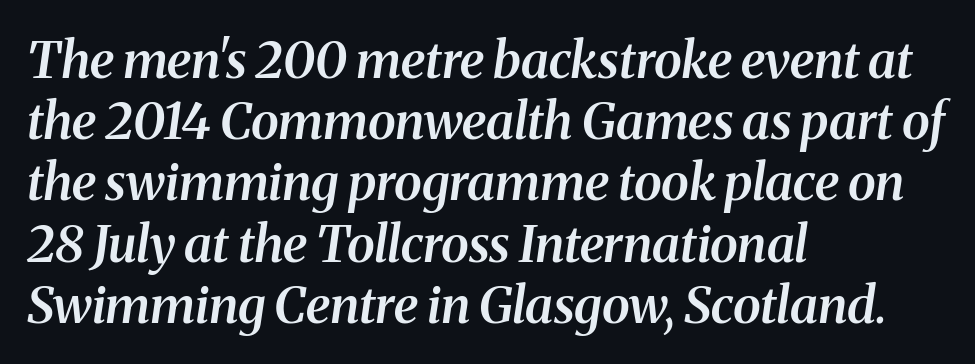
The image shows 51 px semibold serif type, italic (leaning right); set left-aligned, line spacing 1.2x, normal letter spacing, not underlined; medium stroke contrast and a medium x-height.
